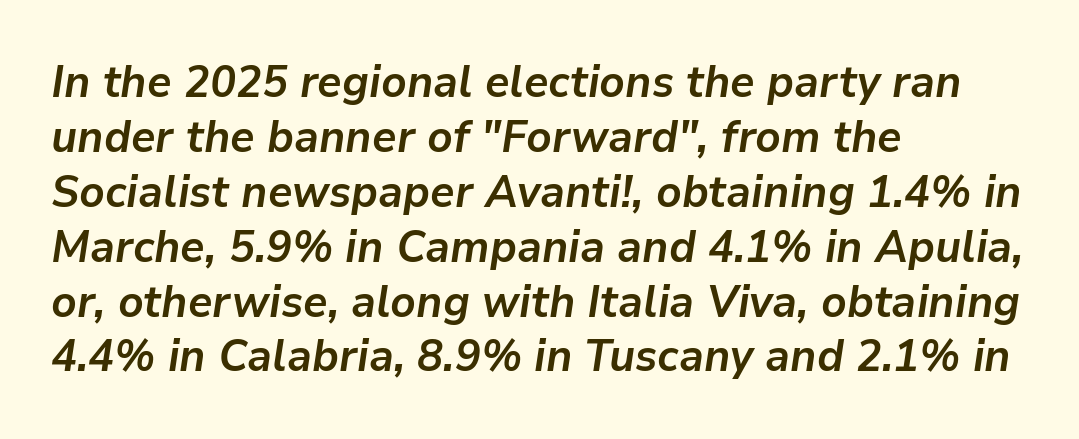
{"italic": "yes", "lean": "right", "slant_degrees": 9, "bold": "yes", "weight": "semibold", "width": "normal", "stroke_contrast": "low", "x_height": "medium", "monospaced": "no", "underline": "no", "align": "left", "line_spacing_ratio": 1.22, "letter_spacing": "normal", "letter_spacing_em": 0.0, "glyph_px": 45}
